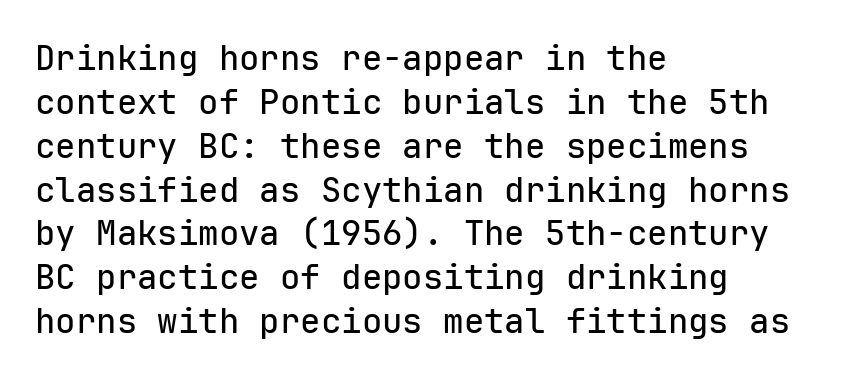
Q: Is the text italic (slanted)? A: No, it is upright.
Q: Is the typeface a serif or a sans-serif typeface? A: Sans-serif.
Q: Is the text underlined? A: No.
Q: How is the paragraph aligned? A: Left-aligned.
Q: Is the spacing between letters normal or unusually wide? A: Normal.
Q: Is the spacing between lines tight, normal or loose? A: Normal.
Q: Width (condensed, normal, or wide)? A: Normal.
Q: Stroke contrast? A: Low.
Q: x-height? A: Medium.
Q: Monospaced? A: Yes.
